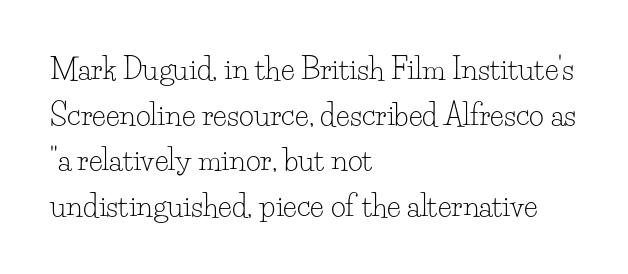
{"serif": "yes", "italic": "no", "bold": "no", "weight": "light", "width": "normal", "stroke_contrast": "low", "x_height": "small", "monospaced": "no", "underline": "no", "align": "left", "line_spacing": "normal", "line_spacing_ratio": 1.57, "letter_spacing": "normal", "letter_spacing_em": 0.0, "glyph_px": 29}
